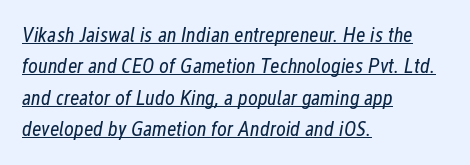
{"italic": "yes", "lean": "right", "slant_degrees": 12, "bold": "no", "underline": "yes", "align": "left", "line_spacing": "normal", "line_spacing_ratio": 1.5, "letter_spacing": "normal", "letter_spacing_em": 0.0, "glyph_px": 21}
